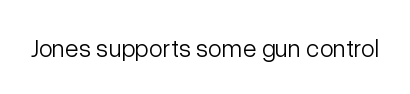
The rendering keeps characters at their native spacing. The font sits on the lighter half of the weight spectrum, regular included. Quick note: underline off. Is there any slant? The stems are plumb.
